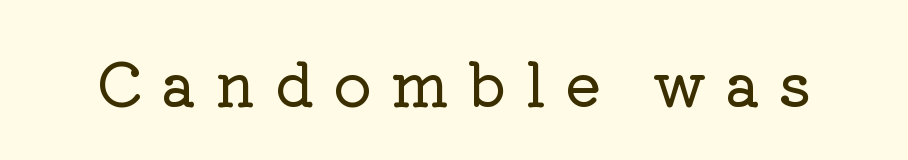
A typesetter would call this proportional, since set widths differ per character. Old-style or modern, the face here clearly has serifs. These lines were composed using upright roman letters. Descender tails drop into unmarked territory. The passage shown has open, widely tracked lettering throughout.
